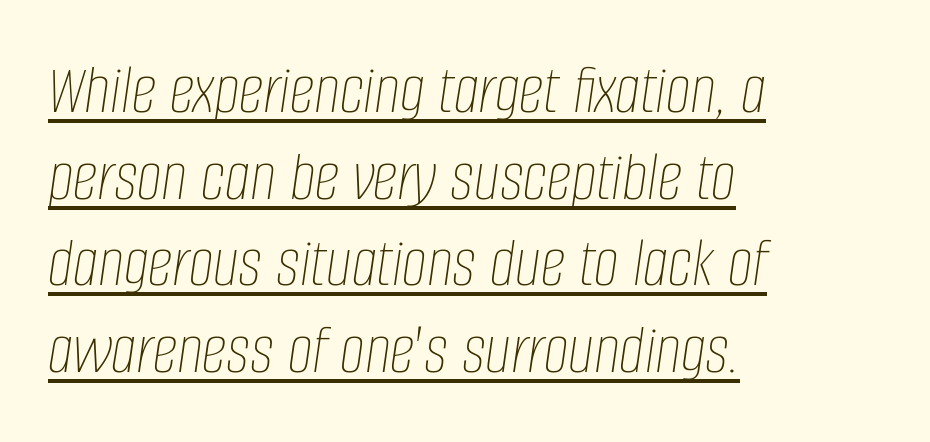
{"italic": "yes", "lean": "right", "slant_degrees": 8, "bold": "no", "weight": "thin", "width": "condensed", "stroke_contrast": "low", "x_height": "large", "monospaced": "no", "underline": "yes", "align": "left", "line_spacing_ratio": 1.22, "letter_spacing": "normal", "letter_spacing_em": 0.0, "glyph_px": 71}
